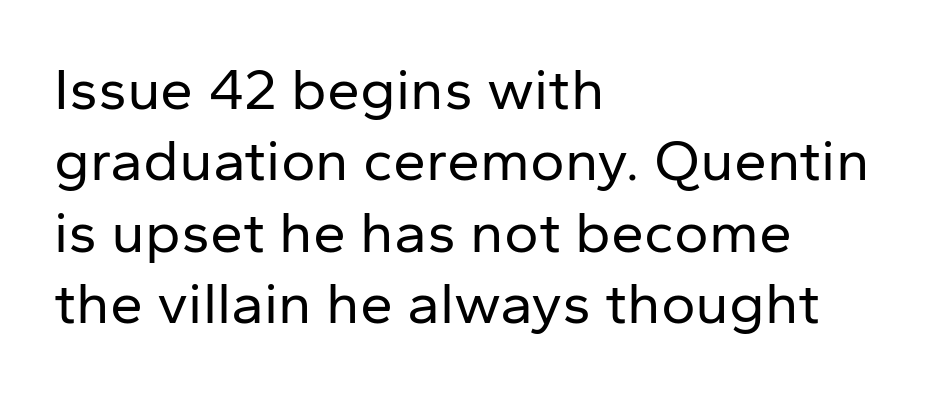
{"serif": "no", "italic": "no", "bold": "no", "weight": "regular", "width": "normal", "stroke_contrast": "low", "x_height": "medium", "monospaced": "no", "underline": "no", "align": "left", "line_spacing_ratio": 1.21, "letter_spacing": "normal", "letter_spacing_em": 0.0, "glyph_px": 59}
